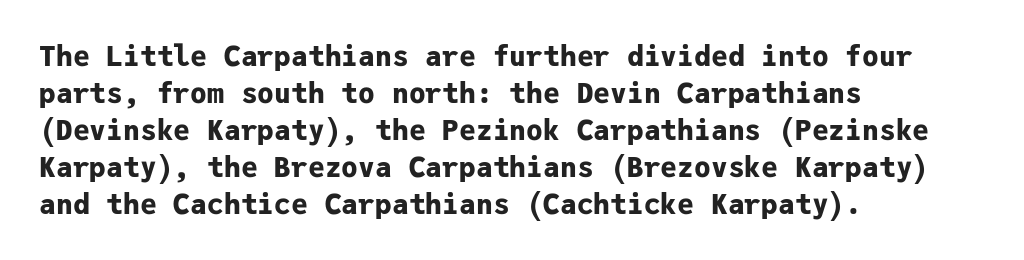
Q: Is the text bold? A: Yes.
Q: Is the text italic (slanted)? A: No, it is upright.
Q: Is the typeface a serif or a sans-serif typeface? A: Sans-serif.
Q: Is the text underlined? A: No.
Q: How is the paragraph aligned? A: Left-aligned.
Q: Is the spacing between letters normal or unusually wide? A: Normal.
Q: Is the spacing between lines tight, normal or loose? A: Normal.
Q: Width (condensed, normal, or wide)? A: Normal.
Q: Stroke contrast? A: Low.
Q: x-height? A: Medium.
Q: Monospaced? A: Yes.
